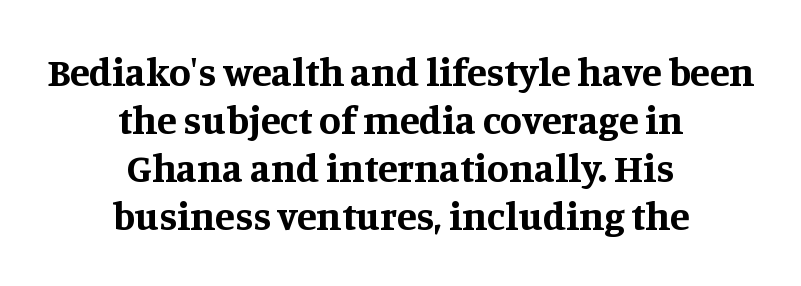
{"serif": "yes", "italic": "no", "bold": "yes", "weight": "bold", "width": "normal", "stroke_contrast": "medium", "x_height": "large", "monospaced": "no", "underline": "no", "align": "center", "line_spacing_ratio": 1.2, "letter_spacing": "normal", "letter_spacing_em": 0.0, "glyph_px": 40}
